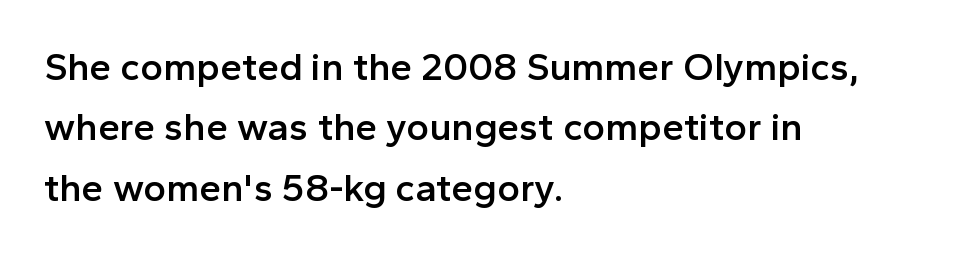
{"serif": "no", "italic": "no", "bold": "semi", "weight": "semibold", "width": "normal", "x_height": "medium", "monospaced": "no", "underline": "no", "align": "left", "line_spacing": "normal", "line_spacing_ratio": 1.55, "letter_spacing": "normal", "letter_spacing_em": 0.0, "glyph_px": 39}
